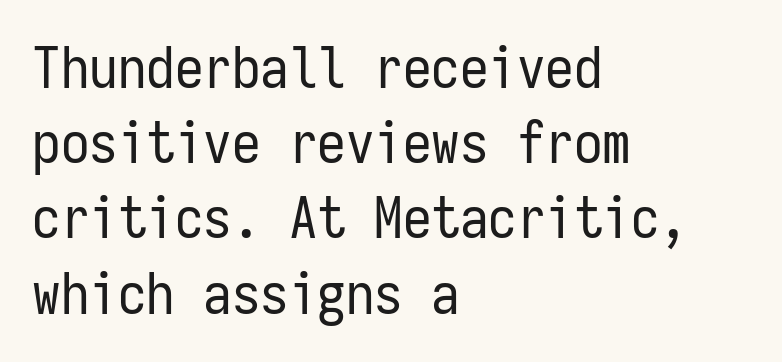
Q: Is the text bold? A: No.
Q: Is the text italic (slanted)? A: No, it is upright.
Q: Is the typeface a serif or a sans-serif typeface? A: Sans-serif.
Q: Is the text underlined? A: No.
Q: How is the paragraph aligned? A: Left-aligned.
Q: Is the spacing between letters normal or unusually wide? A: Normal.
Q: Is the spacing between lines tight, normal or loose? A: Normal.
Q: Width (condensed, normal, or wide)? A: Condensed.
Q: Stroke contrast? A: Low.
Q: x-height? A: Medium.
Q: Monospaced? A: Yes.
